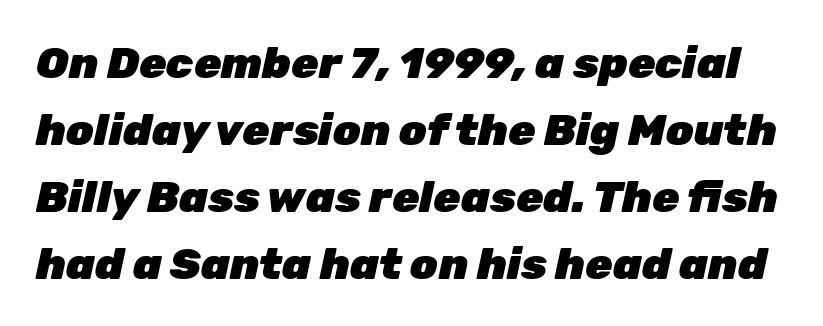
{"italic": "yes", "lean": "right", "slant_degrees": 12, "bold": "yes", "weight": "heavy", "width": "normal", "stroke_contrast": "low", "x_height": "medium", "monospaced": "no", "underline": "no", "line_spacing": "normal", "line_spacing_ratio": 1.52, "letter_spacing": "normal", "letter_spacing_em": 0.0, "glyph_px": 44}
